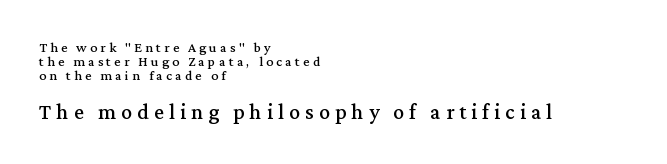
Q: Is the text italic (slanted)? A: No, it is upright.
Q: Is the text underlined? A: No.
Q: How is the paragraph aligned? A: Left-aligned.
Q: Is the spacing between letters normal or unusually wide? A: Unusually wide.
Q: Is the spacing between lines tight, normal or loose? A: Tight.
Q: Which block of text is set in a larger size, the first (top) or the second (bottom)? A: The second (bottom) one.
